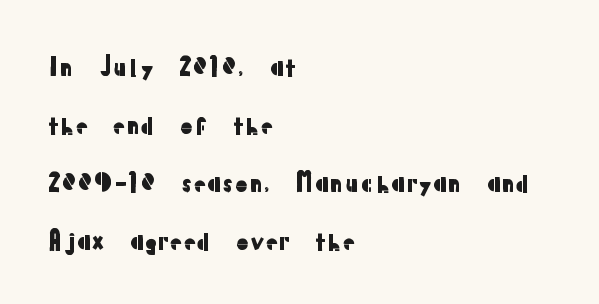
The image shows 24 px text type, upright; set left-aligned, loose line spacing (2.42x), normal letter spacing, not underlined.
